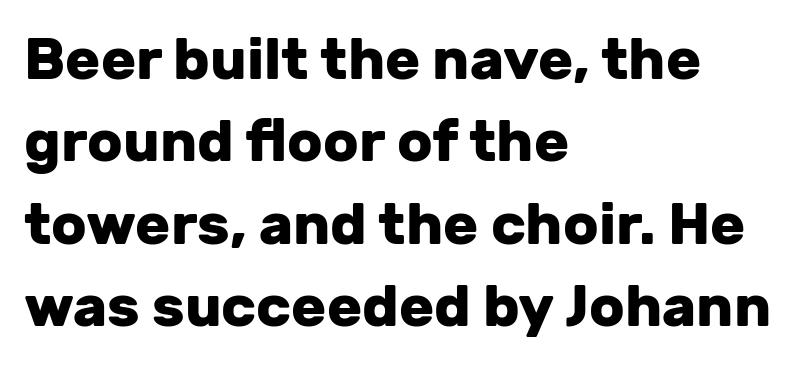
The image shows 58 px heavy sans-serif type, upright; set left-aligned, normal line spacing (1.42x), normal letter spacing, not underlined; low stroke contrast and a medium x-height.
